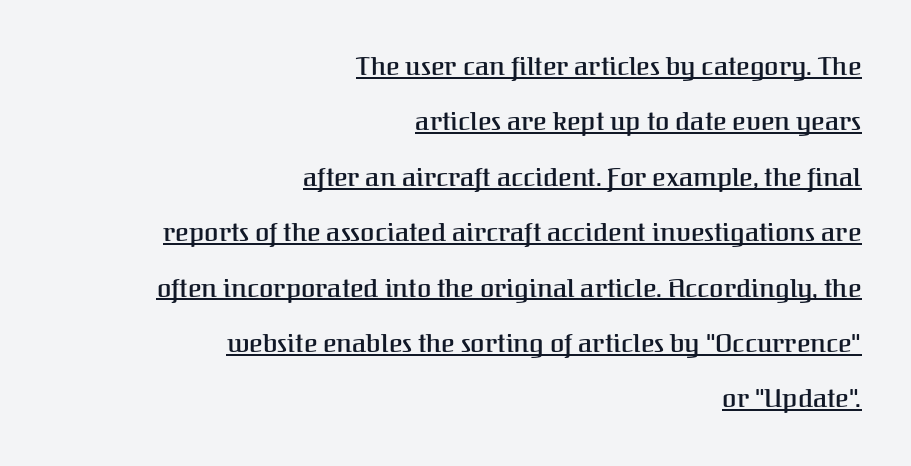
You can see a thin bar hugging the bottom of the glyphs. Typeset ragged left — the right edge is the straight one. Style check: upright. You could call the tracking neutral — neither tight nor loose. This block would shrink considerably if given ordinary leading; it's expanded now.
